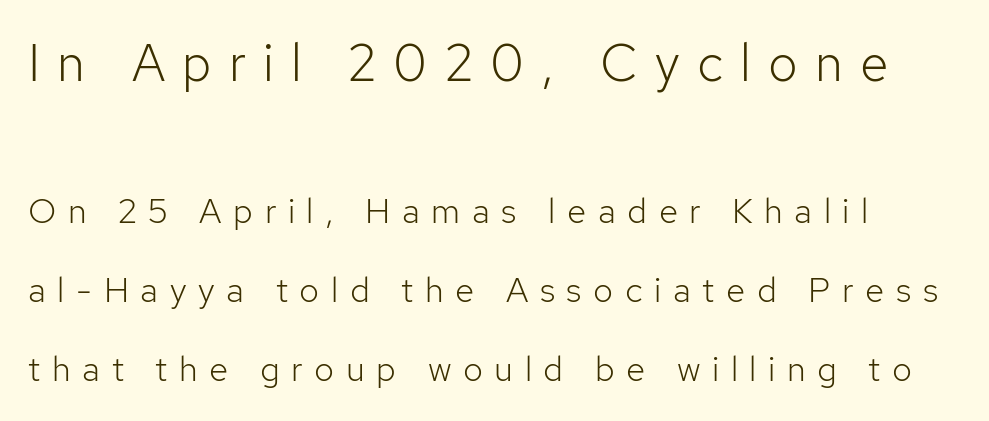
Q: Is the text bold? A: No.
Q: Is the text italic (slanted)? A: No, it is upright.
Q: Is the typeface a serif or a sans-serif typeface? A: Sans-serif.
Q: Is the text underlined? A: No.
Q: Is the spacing between letters normal or unusually wide? A: Unusually wide.
Q: Is the spacing between lines tight, normal or loose? A: Loose.
Q: Which block of text is set in a larger size, the first (top) or the second (bottom)? A: The first (top) one.
Q: Width (condensed, normal, or wide)? A: Normal.
Q: Stroke contrast? A: Low.
Q: x-height? A: Medium.
Q: Monospaced? A: No.
